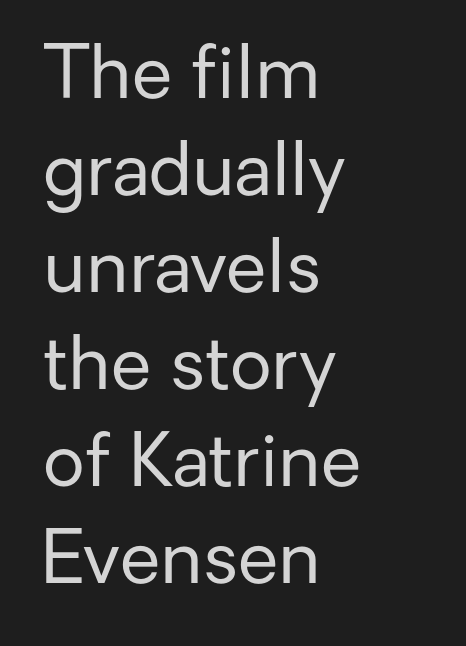
The image shows 73 px regular-weight sans-serif type, upright; set left-aligned, normal line spacing (1.33x), normal letter spacing, not underlined; low stroke contrast and a medium x-height.
